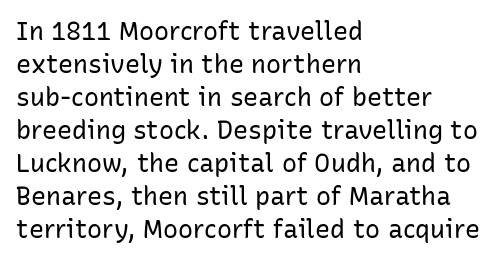
{"italic": "no", "bold": "no", "underline": "no", "align": "left", "line_spacing": "normal", "line_spacing_ratio": 1.32, "letter_spacing": "normal", "letter_spacing_em": 0.0, "glyph_px": 25}
